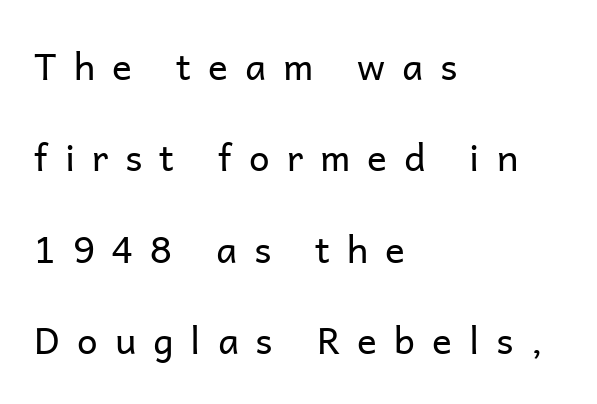
{"serif": "no", "italic": "no", "bold": "no", "weight": "regular", "width": "normal", "stroke_contrast": "low", "x_height": "medium", "monospaced": "no", "underline": "no", "align": "left", "line_spacing": "loose", "line_spacing_ratio": 2.47, "letter_spacing": "wide", "letter_spacing_em": 0.46, "glyph_px": 37}
